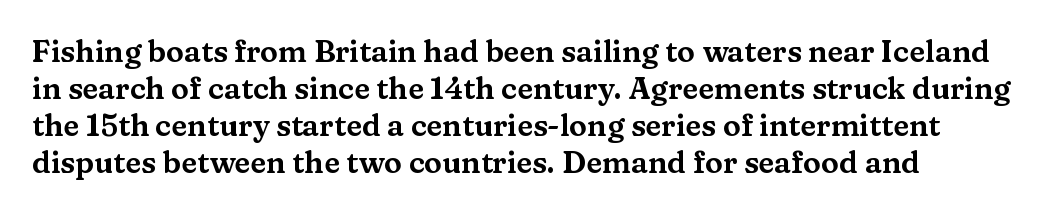
{"serif": "yes", "italic": "no", "width": "wide", "stroke_contrast": "medium", "x_height": "medium", "monospaced": "no", "underline": "no", "line_spacing_ratio": 1.23, "letter_spacing": "normal", "letter_spacing_em": 0.0, "glyph_px": 30}
